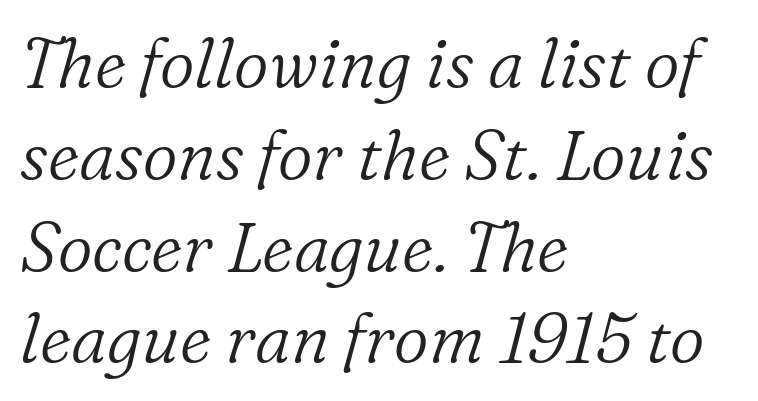
{"serif": "yes", "italic": "yes", "lean": "right", "slant_degrees": 16, "bold": "no", "weight": "light", "width": "normal", "stroke_contrast": "low", "x_height": "medium", "monospaced": "no", "underline": "no", "align": "left", "line_spacing": "normal", "line_spacing_ratio": 1.35, "letter_spacing": "normal", "letter_spacing_em": 0.0, "glyph_px": 68}
